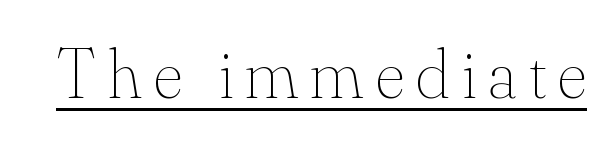
Q: Is the text bold? A: No.
Q: Is the text italic (slanted)? A: No, it is upright.
Q: Is the text underlined? A: Yes.
Q: Width (condensed, normal, or wide)? A: Normal.
Q: Stroke contrast? A: Medium.
Q: x-height? A: Small.
Q: Monospaced? A: No.
